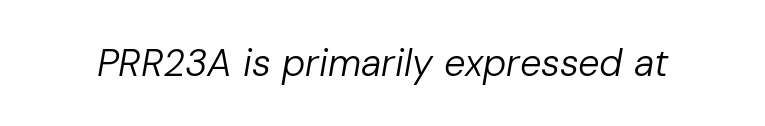
The image shows 38 px regular-weight type, italic (leaning right); set normal letter spacing, not underlined; low stroke contrast and a medium x-height.
